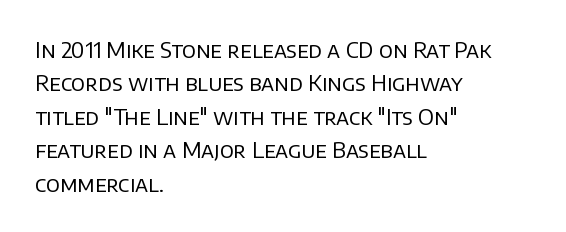
Summary of vertical rhythm: regular, with standard interline spacing. No extra ink here — the face is not bold. Quick note: not italic, upright. Horizontal alignment here is leftward, the default for most running prose.
